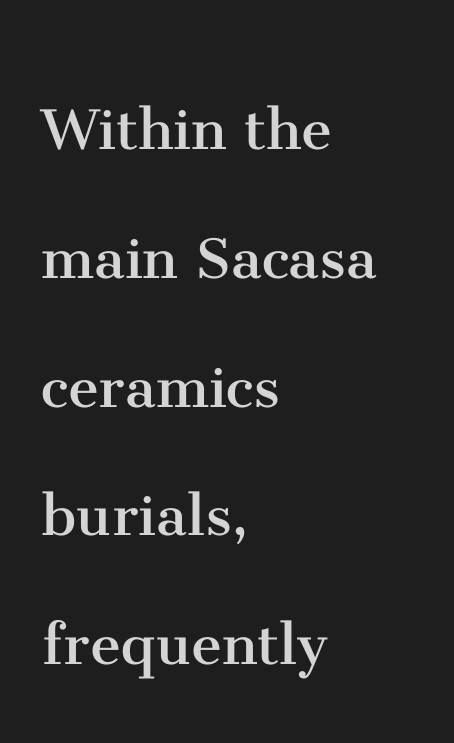
Q: Is the text bold? A: No.
Q: Is the text italic (slanted)? A: No, it is upright.
Q: Is the typeface a serif or a sans-serif typeface? A: Serif.
Q: Is the text underlined? A: No.
Q: How is the paragraph aligned? A: Left-aligned.
Q: Is the spacing between letters normal or unusually wide? A: Normal.
Q: Width (condensed, normal, or wide)? A: Normal.
Q: Stroke contrast? A: Medium.
Q: x-height? A: Medium.
Q: Monospaced? A: No.
